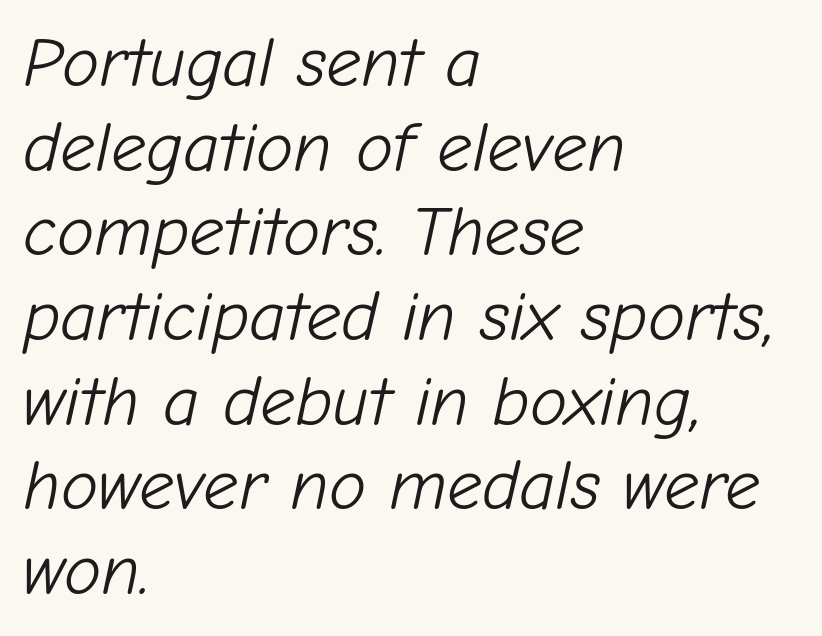
Reading down the block, your eye returns to a fixed left position each line. On a weight scale, this lands at 450 or below. Character widths vary here, with narrow letters taking less room than wide ones. No extra tracking has been applied to these lines. Each row of text sits above clean, open space. Notice how the stems are inclined rather than vertical — that's the hallmark of italics.
